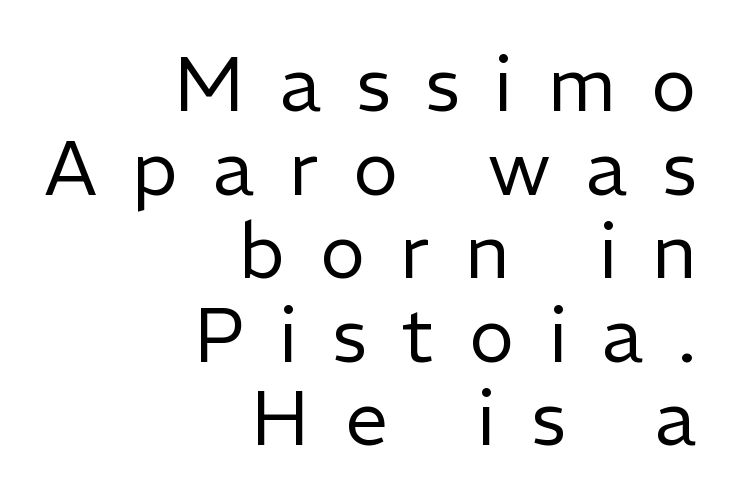
In terms of letterspacing, this is a distinctly airy, spread setting. Whoever set this chose condensed vertical rhythm over breathing room. The typesetting does not lean heavy: it is not bold. The area under the type is left untouched. Here the designer chose a conventional face with non-uniform glyph widths.
